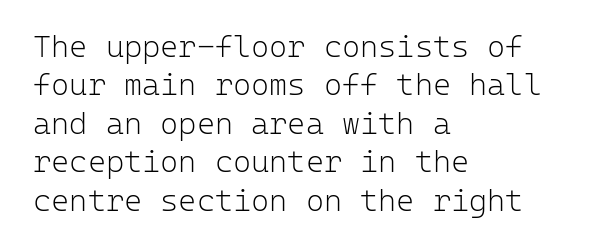
The image shows 31 px light sans-serif type, upright, monospaced; set left-aligned, line spacing 1.24x, normal letter spacing, not underlined; low stroke contrast and a medium x-height.
